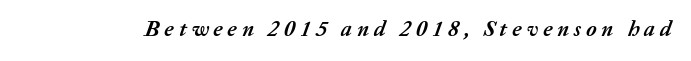
These lines were composed using italics. Nobody drew a line under any word here. Here the glyphs are tracked loosely, breaking word shapes into spaced letters. Plenty of ink on the page — the face is bold.
